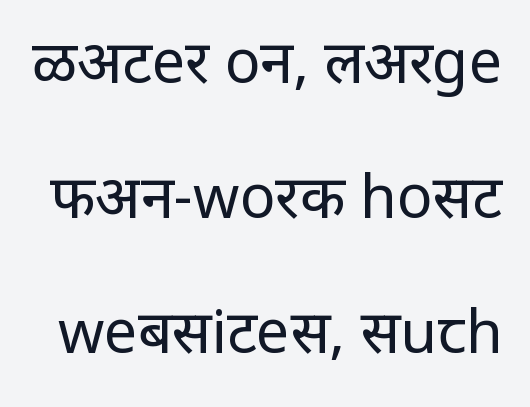
{"serif": "no", "italic": "no", "bold": "no", "weight": "regular", "width": "normal", "stroke_contrast": "low", "x_height": "large", "monospaced": "no", "underline": "no", "line_spacing": "loose", "line_spacing_ratio": 2.29, "letter_spacing": "normal", "letter_spacing_em": 0.0, "glyph_px": 59}
